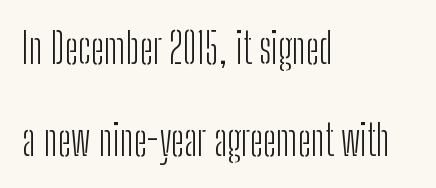
Italic: no, the glyphs are upright roman. The space directly below the letters is spotless. Bold? No — there's no thickening of the strokes. Proportional: the letters do not fall into vertical columns. Is the block centered? No — it sits flush against the left margin.
